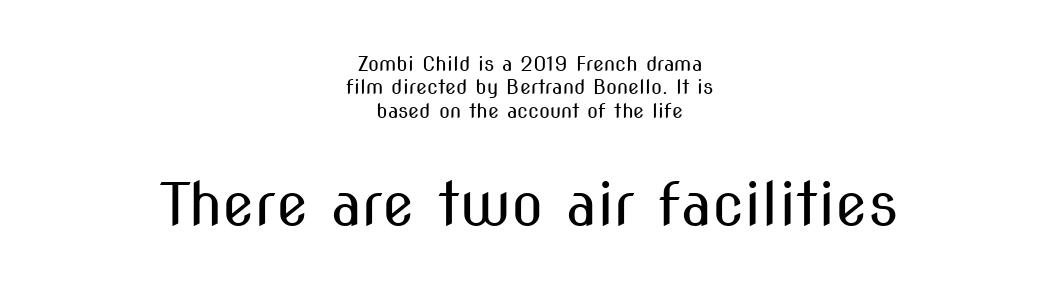
Q: Is the text bold? A: No.
Q: Is the text italic (slanted)? A: No, it is upright.
Q: Is the typeface a serif or a sans-serif typeface? A: Sans-serif.
Q: Is the text underlined? A: No.
Q: How is the paragraph aligned? A: Centered.
Q: Is the spacing between letters normal or unusually wide? A: Normal.
Q: Which block of text is set in a larger size, the first (top) or the second (bottom)? A: The second (bottom) one.
Q: Width (condensed, normal, or wide)? A: Condensed.
Q: Stroke contrast? A: Medium.
Q: x-height? A: Medium.
Q: Monospaced? A: No.
